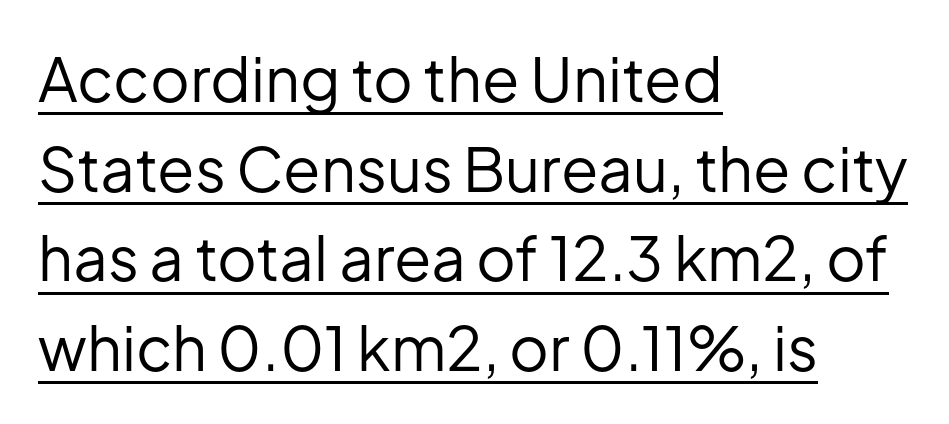
{"serif": "no", "italic": "no", "bold": "no", "weight": "regular", "width": "normal", "stroke_contrast": "low", "x_height": "medium", "monospaced": "no", "underline": "yes", "align": "left", "line_spacing": "normal", "line_spacing_ratio": 1.47, "letter_spacing": "normal", "letter_spacing_em": 0.0, "glyph_px": 61}
